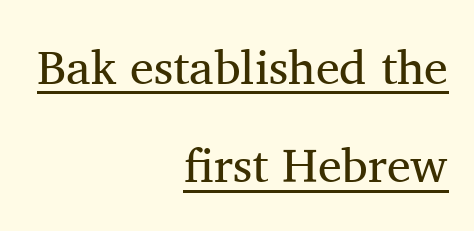
{"serif": "yes", "italic": "no", "bold": "no", "weight": "regular", "width": "normal", "stroke_contrast": "medium", "x_height": "medium", "monospaced": "no", "underline": "yes", "align": "right", "line_spacing": "loose", "line_spacing_ratio": 2.05, "letter_spacing": "normal", "letter_spacing_em": 0.0, "glyph_px": 48}
